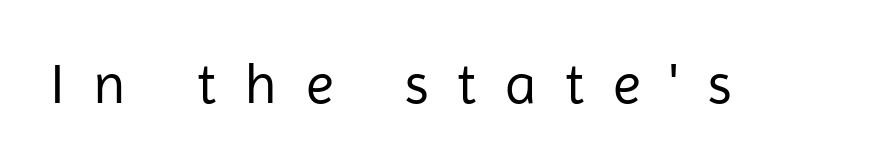
The image shows 57 px regular-weight sans-serif type, upright; set unusually wide letter spacing (+0.5 em), not underlined; low stroke contrast and a medium x-height.
